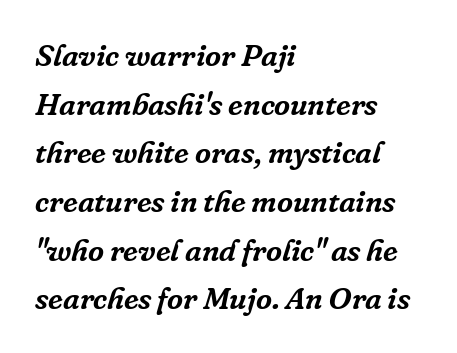
The image shows 31 px serif type, italic (leaning right); set left-aligned, normal line spacing (1.57x), normal letter spacing, not underlined; low stroke contrast and a medium x-height.
